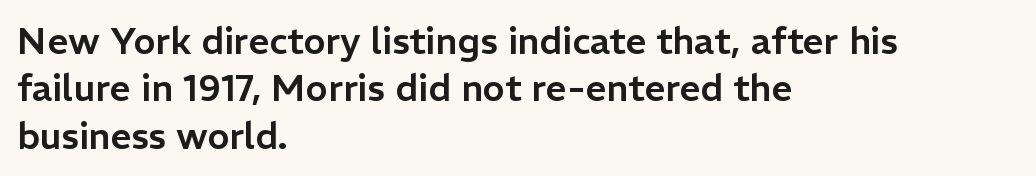
Look at the bottom of the vertical strokes: they stop flat, with no serifs. Spacing verdict: proportional, widths tailored to each character. Successive baselines arrive at the customary interval. Teacher's note: observe the even left margin — that is flush-left alignment. Type without underlining. This sample uses an upright cut, with every glyph sitting square on the baseline.
